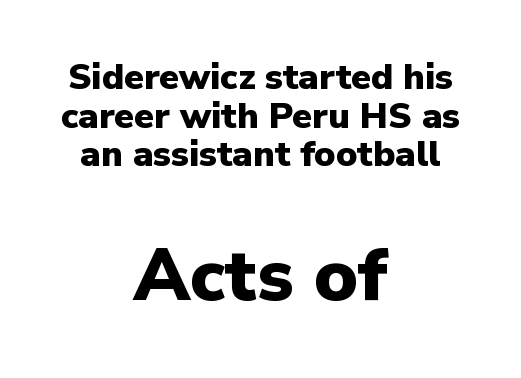
Serif or sans? Sans — the stroke terminals are bare. A typesetter would call this proportional, since set widths differ per character. The whitespace from short lines is split evenly between both sides. Tracking value appears to be zero — textbook default spacing. Tall strokes in this sample are plumb rather than angled.
